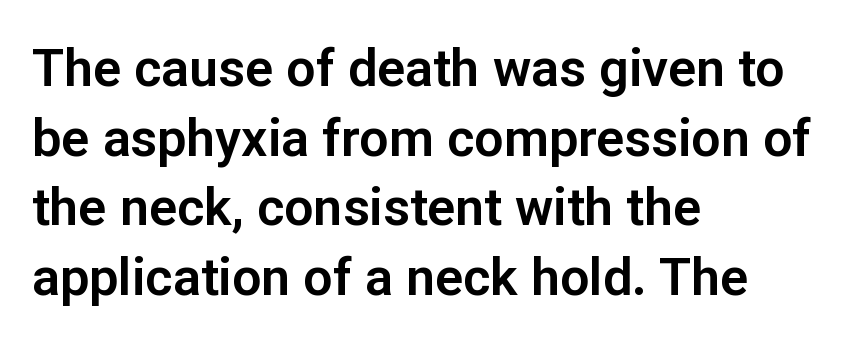
Q: Is the text italic (slanted)? A: No, it is upright.
Q: Is the typeface a serif or a sans-serif typeface? A: Sans-serif.
Q: Is the text underlined? A: No.
Q: How is the paragraph aligned? A: Left-aligned.
Q: Is the spacing between letters normal or unusually wide? A: Normal.
Q: Is the spacing between lines tight, normal or loose? A: Normal.
Q: Width (condensed, normal, or wide)? A: Normal.
Q: Stroke contrast? A: Low.
Q: x-height? A: Medium.
Q: Monospaced? A: No.
